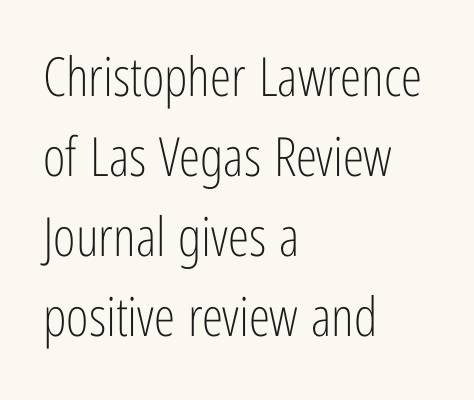
Ink coverage per letter is moderate at most. Students, note that the glyphs here touch the page at normal intervals. The passage shown stacks its lines at a standard gap. This is sans-serif lettering, the kind often seen on screens and signage.
